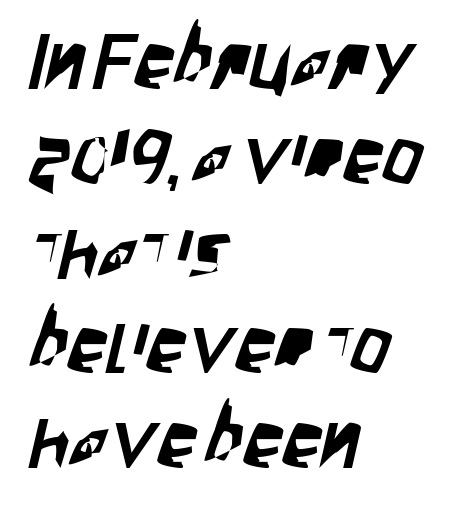
Q: Is the typeface a serif or a sans-serif typeface? A: Sans-serif.
Q: Is the text underlined? A: No.
Q: How is the paragraph aligned? A: Left-aligned.
Q: Is the spacing between letters normal or unusually wide? A: Normal.
Q: Width (condensed, normal, or wide)? A: Condensed.
Q: Stroke contrast? A: Low.
Q: x-height? A: Large.
Q: Monospaced? A: No.
